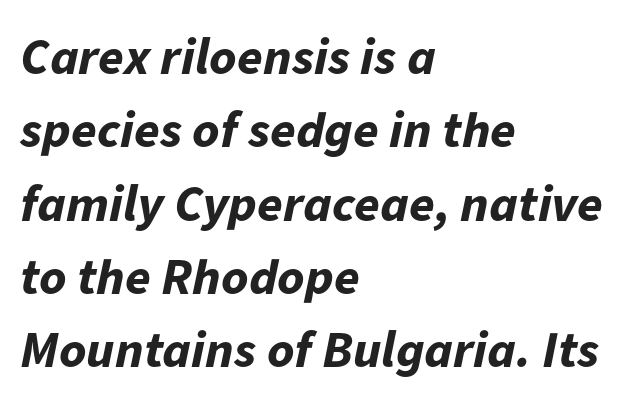
{"italic": "yes", "lean": "right", "slant_degrees": 11, "bold": "yes", "weight": "bold", "width": "normal", "stroke_contrast": "low", "x_height": "medium", "monospaced": "no", "underline": "no", "align": "left", "line_spacing": "normal", "line_spacing_ratio": 1.41, "letter_spacing": "normal", "letter_spacing_em": 0.0, "glyph_px": 52}
